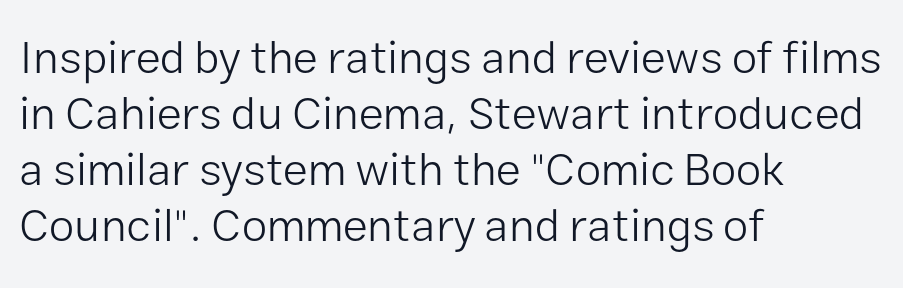
The image shows 46 px light sans-serif type, upright; set left-aligned, line spacing 1.22x, normal letter spacing, not underlined; low stroke contrast and a medium x-height.
